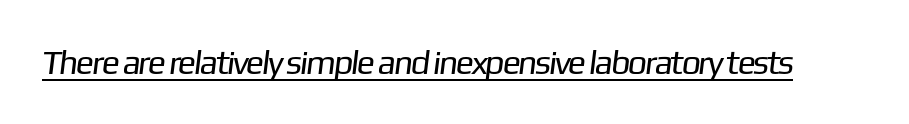
The image shows 34 px regular-weight sans-serif type; set normal letter spacing, underlined; low stroke contrast and a medium x-height.
